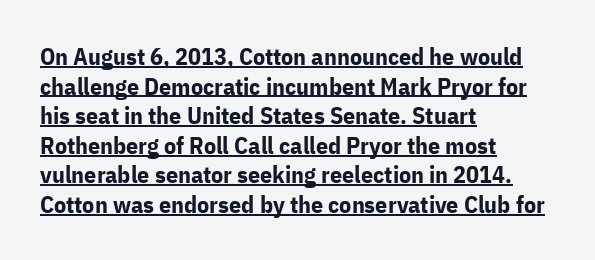
The passage shown is underscored from start to finish. There is no visible air inserted between adjacent glyphs. Heft: maximum for text — a bold. The type sits square on the baseline with zero lean. These lines are set flush left with a ragged right edge.
